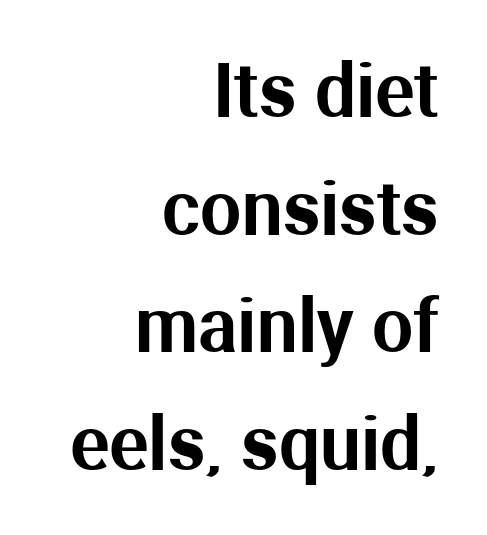
{"serif": "no", "italic": "no", "width": "normal", "stroke_contrast": "medium", "x_height": "medium", "monospaced": "no", "underline": "no", "align": "right", "line_spacing": "normal", "line_spacing_ratio": 1.61, "letter_spacing": "normal", "letter_spacing_em": 0.0, "glyph_px": 73}
